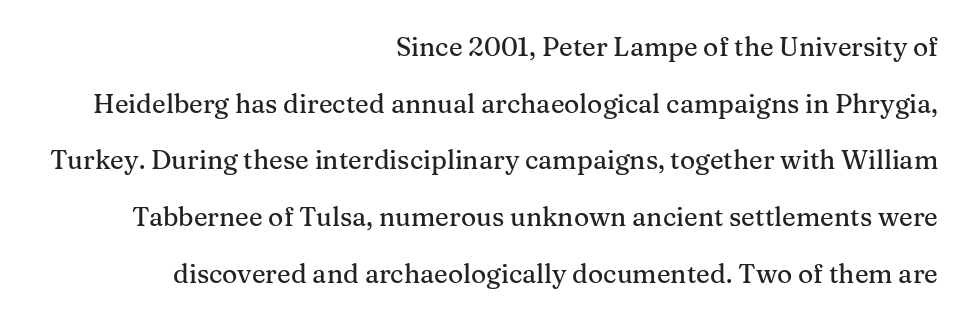
{"italic": "no", "underline": "no", "align": "right", "line_spacing": "loose", "line_spacing_ratio": 2.18, "letter_spacing": "normal", "letter_spacing_em": 0.0, "glyph_px": 26}
